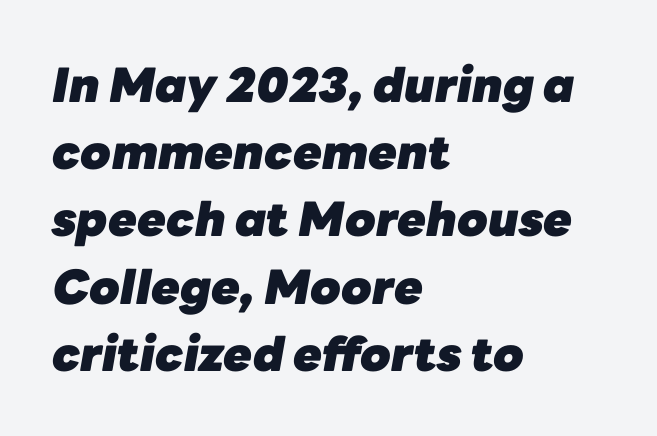
{"italic": "yes", "lean": "right", "slant_degrees": 10, "bold": "yes", "weight": "heavy", "width": "normal", "stroke_contrast": "low", "x_height": "medium", "monospaced": "no", "underline": "no", "align": "left", "line_spacing": "normal", "line_spacing_ratio": 1.43, "letter_spacing": "normal", "letter_spacing_em": 0.0, "glyph_px": 47}
